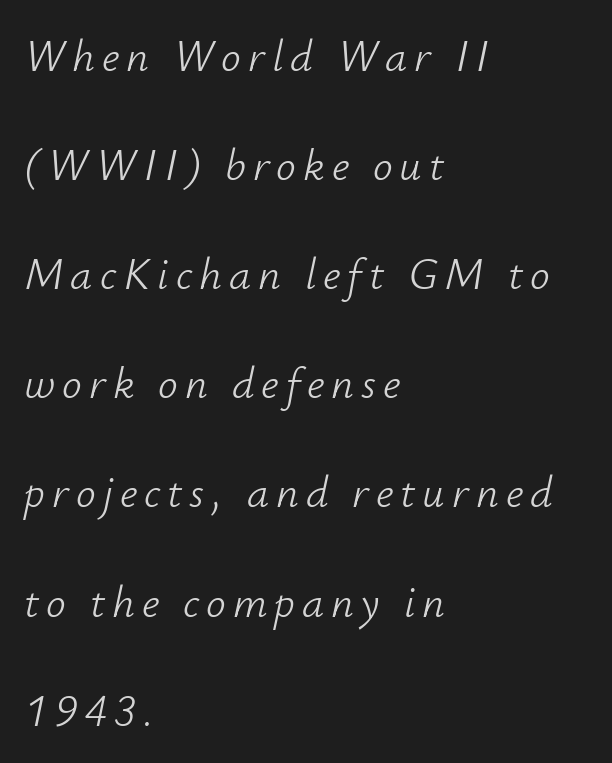
The image shows 44 px light type, italic (leaning right); set left-aligned, loose line spacing (2.48x), not underlined; low stroke contrast and a small x-height.
